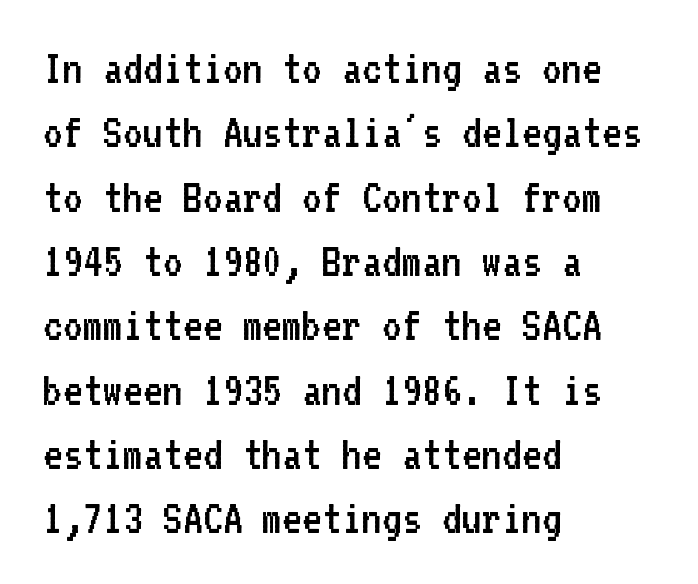
Type style note: lacks serifs. A typesetter would call this leading conventional body-copy spacing. Only glyphs here, with clear space below each row. Which margin do the lines hug? The left one — the right edge is uneven. Upright lettering throughout. A typesetter would call this monospace, since all characters share one set width.
